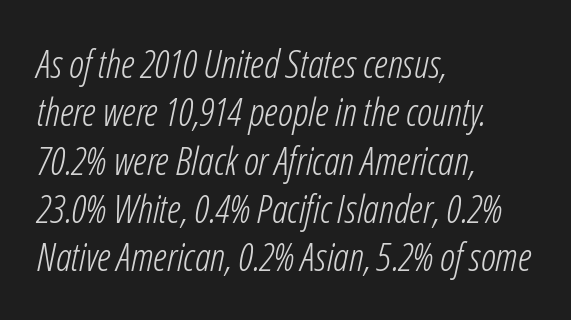
The image shows 39 px light, condensed type, italic (leaning right); set left-aligned, line spacing 1.24x, normal letter spacing, not underlined; low stroke contrast and a medium x-height.
